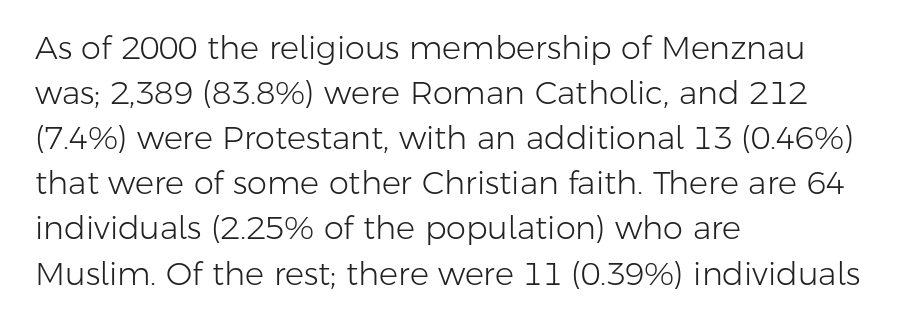
The compositor pushed each line to the left boundary. Stems here are at most as thick as an everyday book face. Students, note that the glyphs here touch the page at normal intervals. Every stem runs plumb, perpendicular to the baseline. This sample has the flowing, uneven cadence of proportional lettering. Words float on clear page, feet unadorned.
